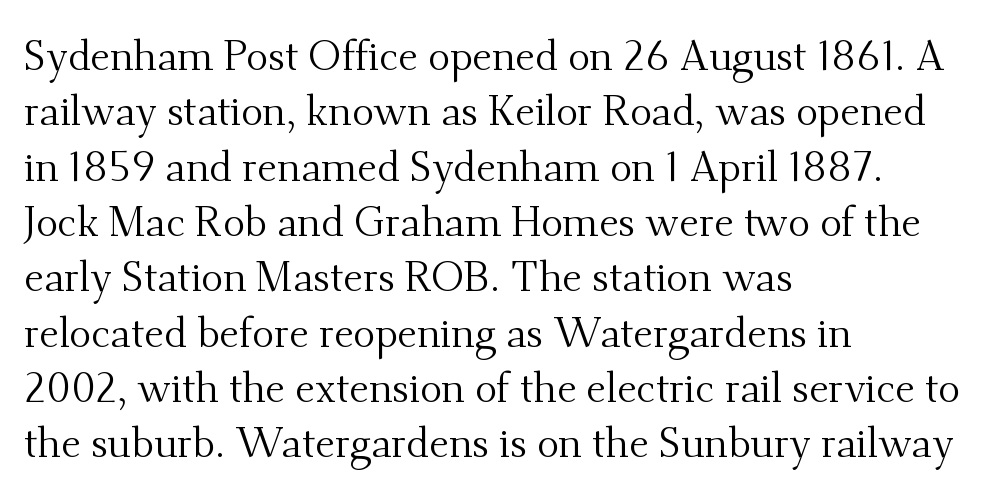
The image shows 41 px regular-weight serif type, upright; set left-aligned, normal line spacing (1.35x), normal letter spacing, not underlined; medium stroke contrast and a small x-height.
